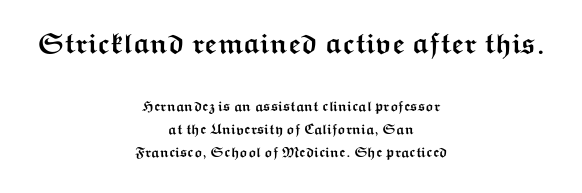
{"serif": "no", "italic": "no", "bold": "yes", "weight": "semibold", "width": "wide", "stroke_contrast": "medium", "x_height": "medium", "monospaced": "no", "underline": "no", "align": "center", "line_spacing": "normal", "line_spacing_ratio": 1.63, "letter_spacing": "normal", "letter_spacing_em": 0.0, "larger_block": "first", "size_ratio": 2.0, "glyph_px": 28}
